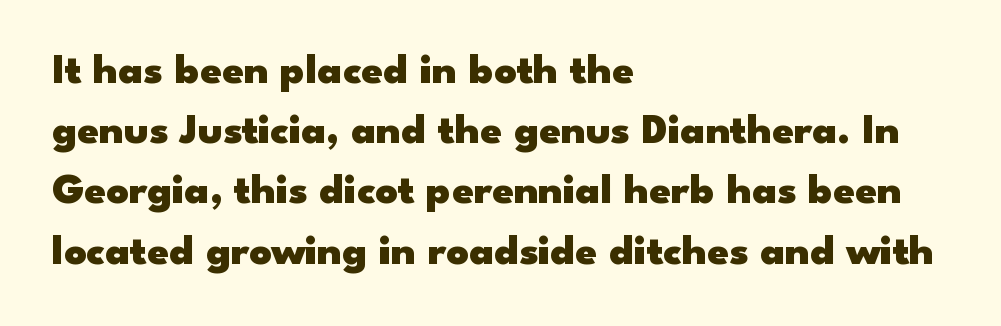
Q: Is the text bold? A: Yes.
Q: Is the text italic (slanted)? A: No, it is upright.
Q: Is the typeface a serif or a sans-serif typeface? A: Sans-serif.
Q: Is the text underlined? A: No.
Q: How is the paragraph aligned? A: Left-aligned.
Q: Is the spacing between letters normal or unusually wide? A: Normal.
Q: Is the spacing between lines tight, normal or loose? A: Normal.
Q: Width (condensed, normal, or wide)? A: Wide.
Q: Stroke contrast? A: Low.
Q: x-height? A: Small.
Q: Monospaced? A: No.
